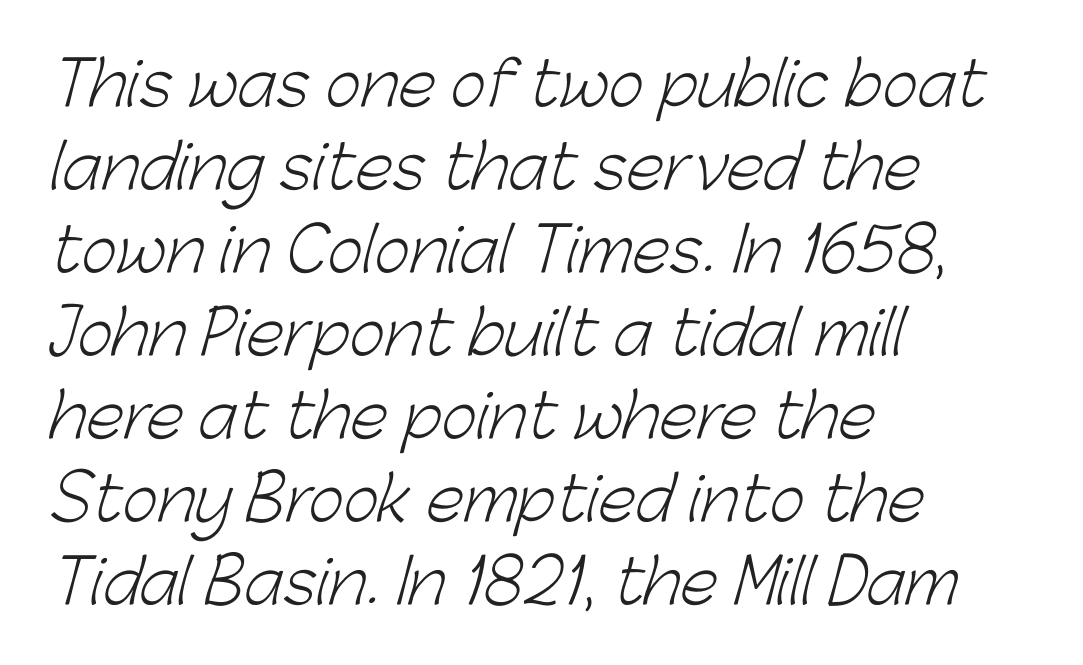
Is the letter spacing exaggerated? No — it looks like the ordinary default. Beneath every word, the page is bare. Does the type have serifs? No, each stem ends abruptly. Spacing verdict: proportional, widths tailored to each character. The paragraph shown leans on its left margin.
